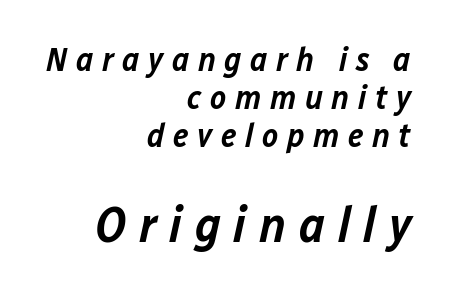
Q: Is the text bold? A: Semi-bold.
Q: Is the text italic (slanted)? A: Yes, it leans right by about 12 degrees.
Q: Is the text underlined? A: No.
Q: How is the paragraph aligned? A: Right-aligned.
Q: Is the spacing between letters normal or unusually wide? A: Unusually wide.
Q: Is the spacing between lines tight, normal or loose? A: Tight.
Q: Which block of text is set in a larger size, the first (top) or the second (bottom)? A: The second (bottom) one.
Q: Width (condensed, normal, or wide)? A: Normal.
Q: Stroke contrast? A: Low.
Q: x-height? A: Medium.
Q: Monospaced? A: No.
